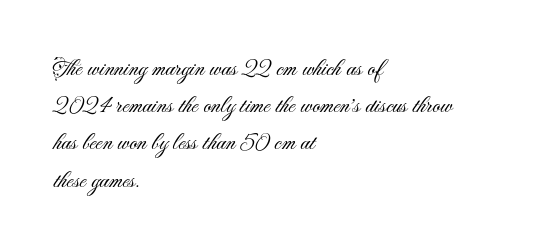
Q: Is the text bold? A: No.
Q: Is the text italic (slanted)? A: Yes.
Q: Is the text underlined? A: No.
Q: How is the paragraph aligned? A: Left-aligned.
Q: Is the spacing between letters normal or unusually wide? A: Normal.
Q: Is the spacing between lines tight, normal or loose? A: Normal.
